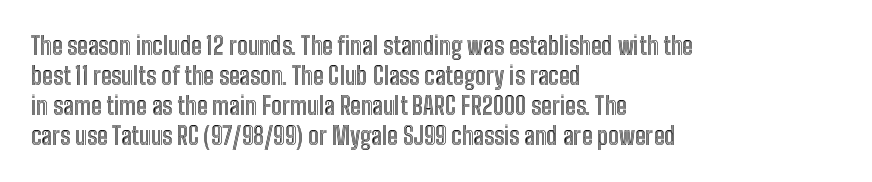
The image shows 24 px text type, upright; set left-aligned, normal line spacing (1.25x), normal letter spacing, not underlined.
